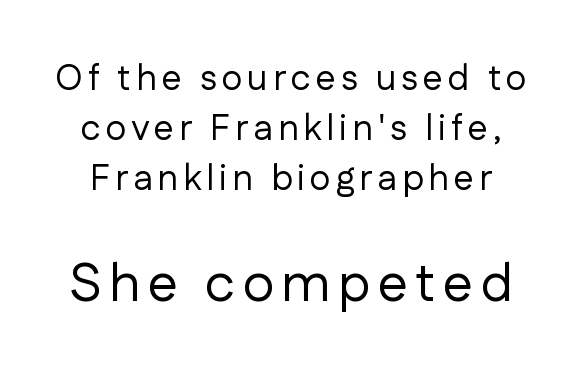
{"serif": "no", "italic": "no", "bold": "no", "weight": "regular", "width": "normal", "stroke_contrast": "low", "x_height": "medium", "monospaced": "no", "underline": "no", "line_spacing": "normal", "line_spacing_ratio": 1.39, "larger_block": "second", "size_ratio": 1.5, "glyph_px": 54}
